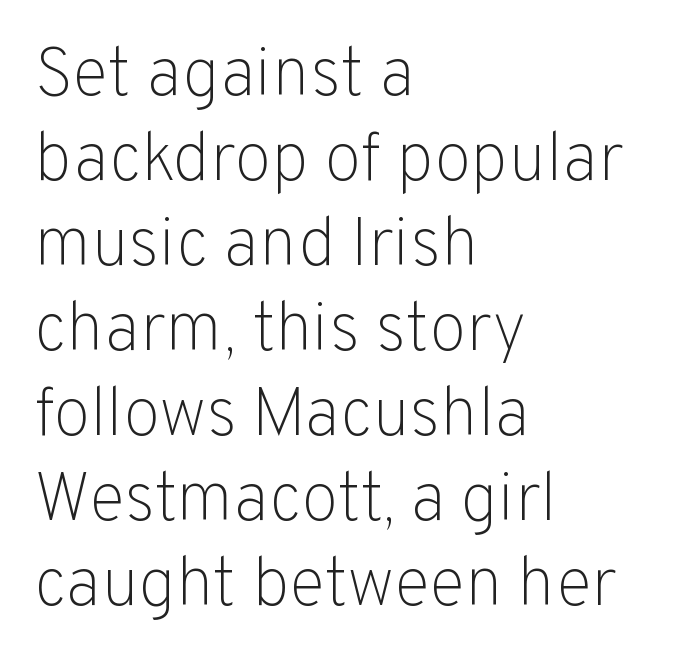
This is roman type, the default non-slanted kind. The typesetting does not lean heavy: it is not bold. The line texture is even and compact thanks to regular tracking. Looks like regular typesetting: each glyph gets only the width it needs.
